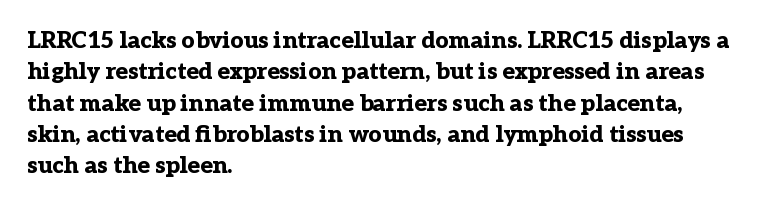
The image shows 23 px bold type, upright; set left-aligned, normal line spacing (1.36x), normal letter spacing, not underlined.
